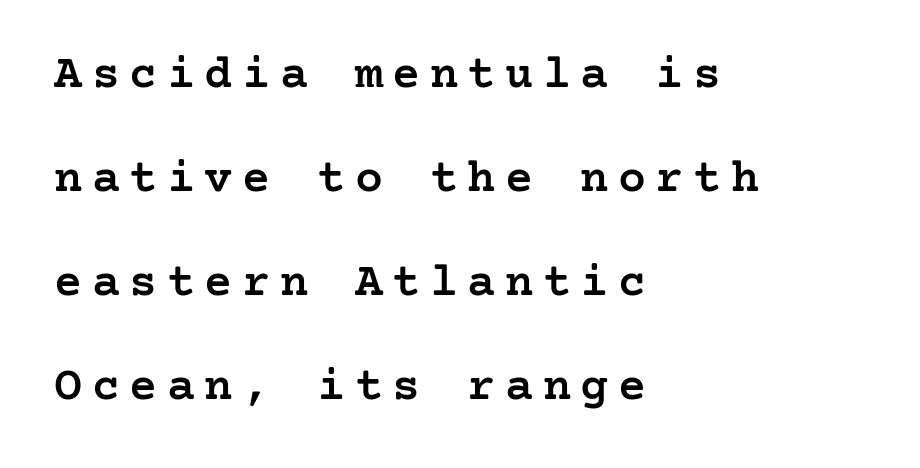
Q: Is the text bold? A: Semi-bold.
Q: Is the text italic (slanted)? A: No, it is upright.
Q: Is the typeface a serif or a sans-serif typeface? A: Serif.
Q: Is the text underlined? A: No.
Q: How is the paragraph aligned? A: Left-aligned.
Q: Is the spacing between letters normal or unusually wide? A: Unusually wide.
Q: Is the spacing between lines tight, normal or loose? A: Loose.
Q: Width (condensed, normal, or wide)? A: Normal.
Q: Stroke contrast? A: Low.
Q: x-height? A: Medium.
